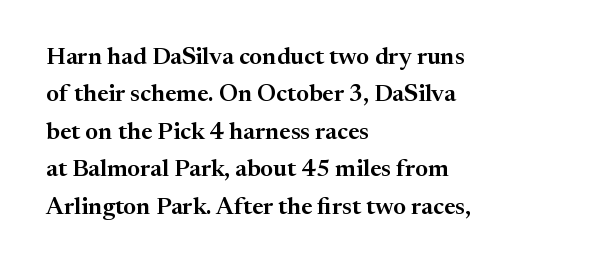
Q: Is the text italic (slanted)? A: No, it is upright.
Q: Is the text underlined? A: No.
Q: How is the paragraph aligned? A: Left-aligned.
Q: Is the spacing between letters normal or unusually wide? A: Normal.
Q: Is the spacing between lines tight, normal or loose? A: Normal.
